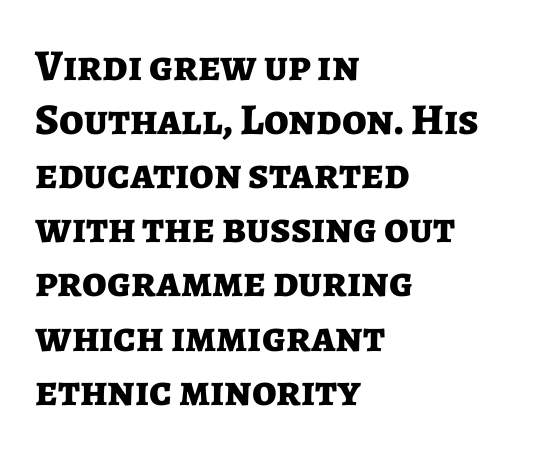
Standard letterfit; no display-style spreading of the glyphs. The typesetter chose a ragged-right arrangement here. Character widths vary here, with narrow letters taking less room than wide ones. Nope, no serifs anywhere on these letters. Strong, thick strokes mark this as bold type.
